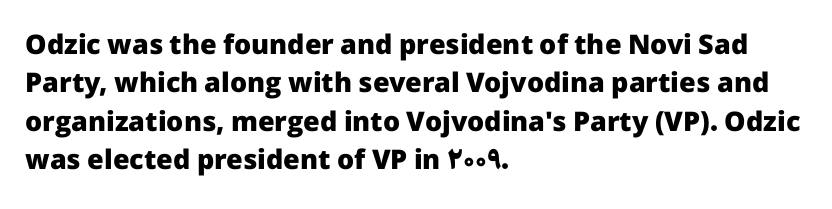
Glyph-to-glyph distance matches everyday printed text. Notice how thick the strokes are: this is what a full bold looks like. A normal amount of white space separates one row of letters from the next. Only glyphs here, with clear space below each row. Vertical strokes here are truly vertical.
